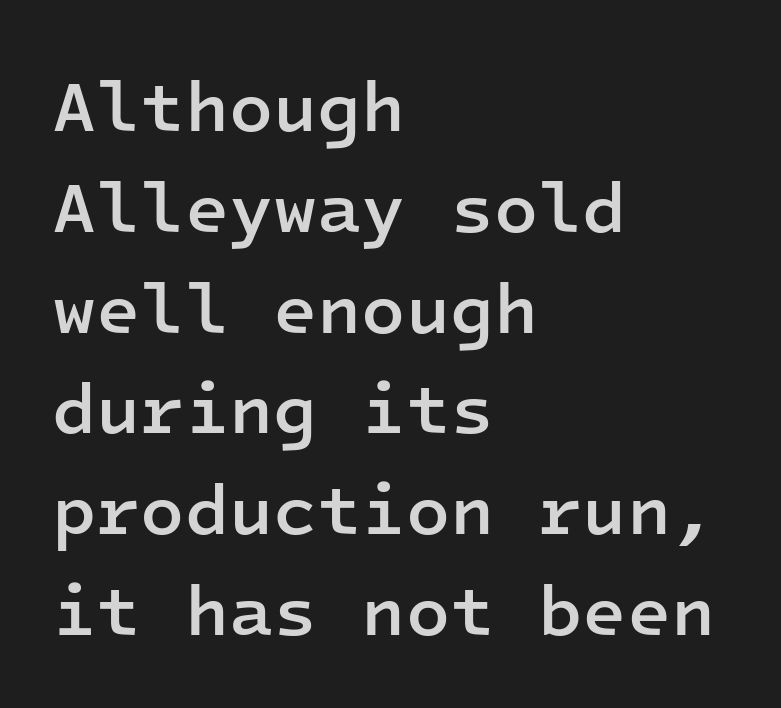
{"serif": "no", "italic": "no", "bold": "semi", "weight": "semibold", "width": "normal", "stroke_contrast": "low", "x_height": "medium", "monospaced": "yes", "underline": "no", "align": "left", "line_spacing": "normal", "line_spacing_ratio": 1.4, "letter_spacing": "normal", "letter_spacing_em": 0.0, "glyph_px": 72}
